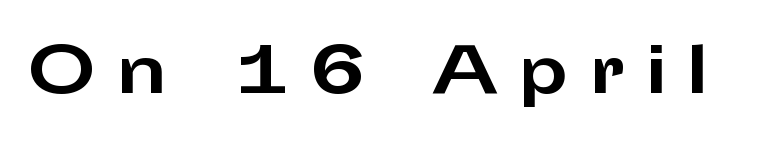
The image shows 62 px bold, wide sans-serif type, upright; set unusually wide letter spacing (+0.33 em), not underlined; low stroke contrast and a medium x-height.
